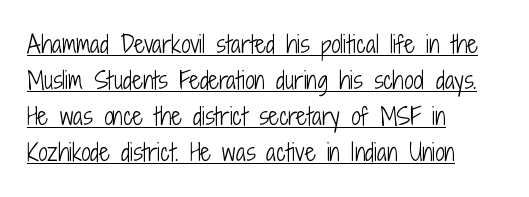
The rendering uses the underline text-decoration. Stems here are at most as thick as an everyday book face. The rag falls on the right side of this text block. Ascenders rise straight up at ninety degrees.
